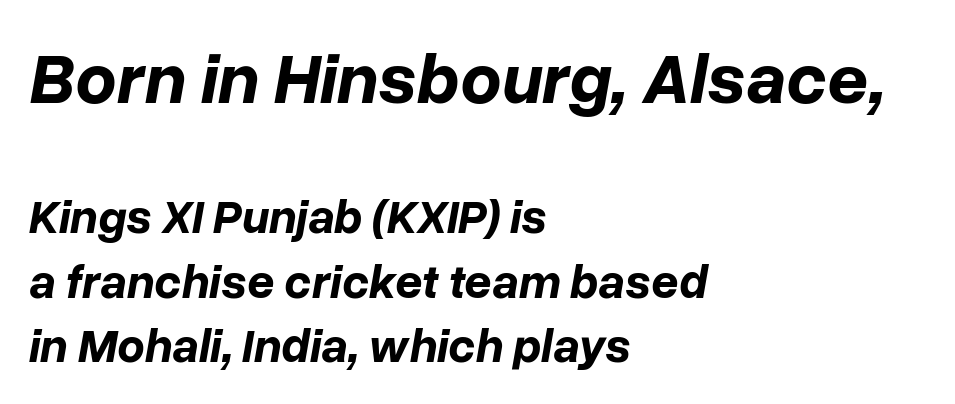
Q: Is the text bold? A: Yes.
Q: Is the text italic (slanted)? A: Yes, it leans right by about 10 degrees.
Q: Is the text underlined? A: No.
Q: How is the paragraph aligned? A: Left-aligned.
Q: Is the spacing between letters normal or unusually wide? A: Normal.
Q: Is the spacing between lines tight, normal or loose? A: Normal.
Q: Which block of text is set in a larger size, the first (top) or the second (bottom)? A: The first (top) one.
Q: Width (condensed, normal, or wide)? A: Normal.
Q: Stroke contrast? A: Low.
Q: x-height? A: Medium.
Q: Monospaced? A: No.
